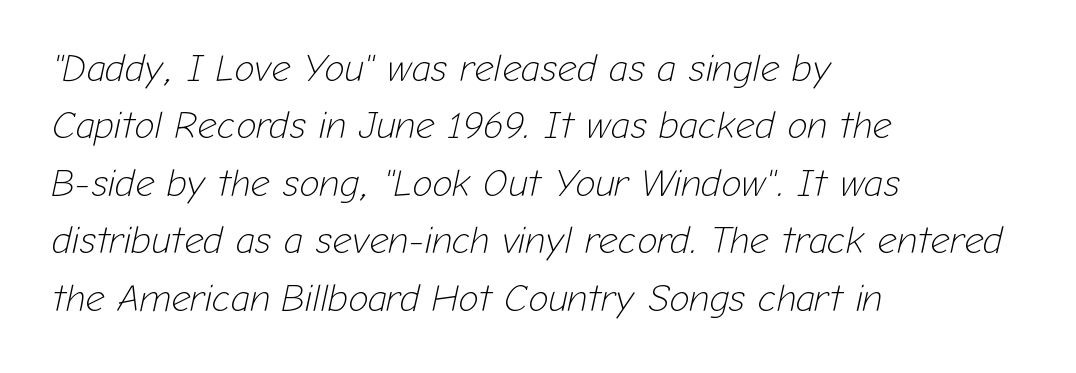
Q: Is the text bold? A: No.
Q: Is the text italic (slanted)? A: Yes, it leans right by about 12 degrees.
Q: Is the text underlined? A: No.
Q: How is the paragraph aligned? A: Left-aligned.
Q: Is the spacing between letters normal or unusually wide? A: Normal.
Q: Is the spacing between lines tight, normal or loose? A: Normal.
Q: Width (condensed, normal, or wide)? A: Normal.
Q: Stroke contrast? A: Low.
Q: x-height? A: Medium.
Q: Monospaced? A: No.
